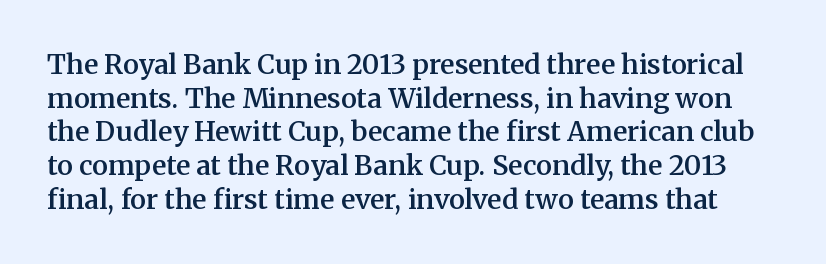
Q: Is the text bold? A: Semi-bold.
Q: Is the text italic (slanted)? A: No, it is upright.
Q: Is the text underlined? A: No.
Q: Is the spacing between letters normal or unusually wide? A: Normal.
Q: Is the spacing between lines tight, normal or loose? A: Normal.
